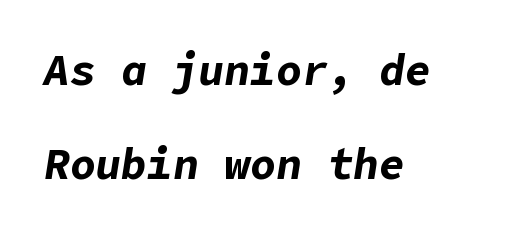
Q: Is the text bold? A: Yes.
Q: Is the text italic (slanted)? A: Yes, it leans right by about 9 degrees.
Q: Is the text underlined? A: No.
Q: How is the paragraph aligned? A: Left-aligned.
Q: Is the spacing between letters normal or unusually wide? A: Normal.
Q: Is the spacing between lines tight, normal or loose? A: Loose.
Q: Width (condensed, normal, or wide)? A: Normal.
Q: Stroke contrast? A: Low.
Q: x-height? A: Medium.
